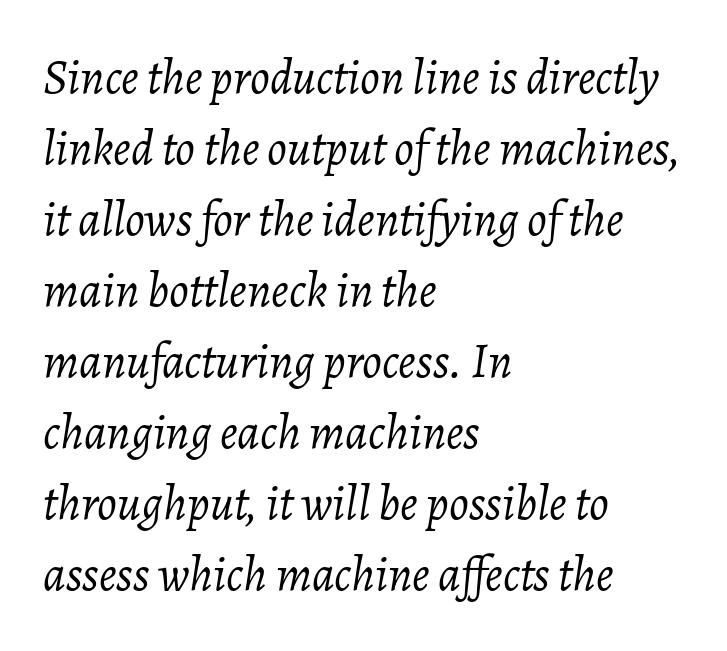
{"italic": "yes", "lean": "right", "slant_degrees": 7, "bold": "no", "weight": "light", "width": "normal", "stroke_contrast": "low", "x_height": "medium", "monospaced": "no", "underline": "no", "align": "left", "line_spacing": "normal", "line_spacing_ratio": 1.45, "letter_spacing": "normal", "letter_spacing_em": 0.0, "glyph_px": 49}
